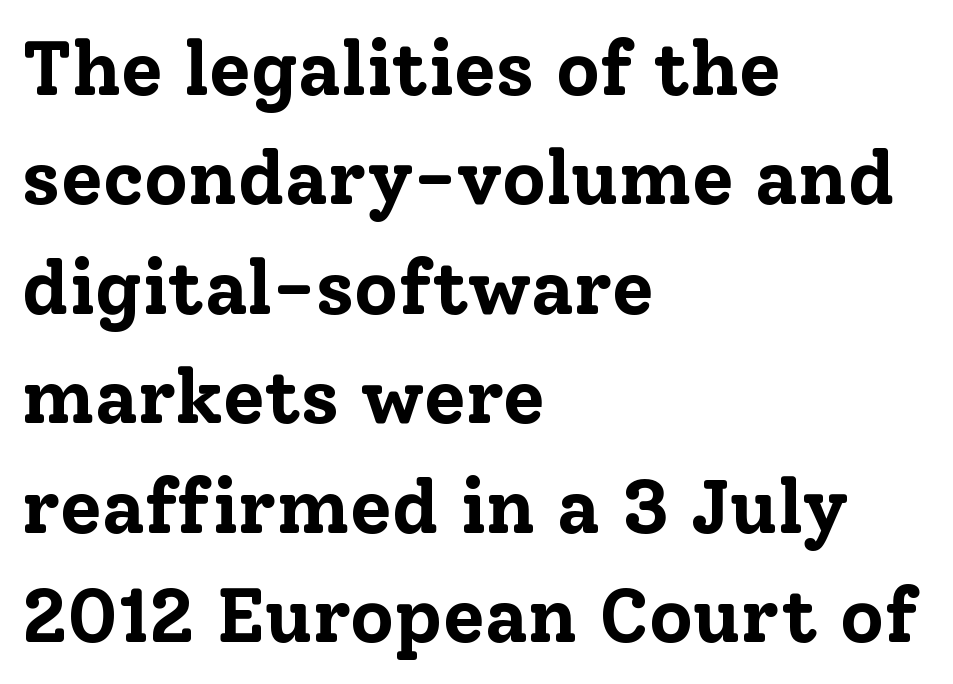
Q: Is the text bold? A: Yes.
Q: Is the text italic (slanted)? A: No, it is upright.
Q: Is the typeface a serif or a sans-serif typeface? A: Serif.
Q: Is the text underlined? A: No.
Q: How is the paragraph aligned? A: Left-aligned.
Q: Is the spacing between letters normal or unusually wide? A: Normal.
Q: Is the spacing between lines tight, normal or loose? A: Normal.
Q: Width (condensed, normal, or wide)? A: Normal.
Q: Stroke contrast? A: Low.
Q: x-height? A: Medium.
Q: Monospaced? A: No.
